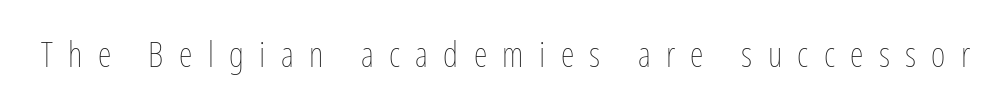
Here the designer chose a conventional face with non-uniform glyph widths. Substantial extra tracking has been applied to these lines. Tall strokes in this sample are plumb rather than angled. Plain, unruled lines of type.
